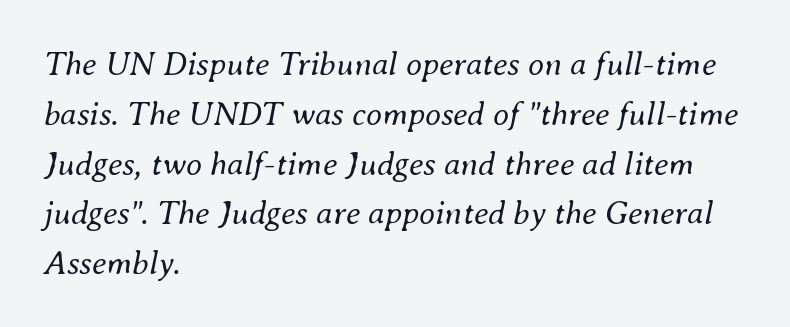
The image shows 33 px regular-weight type, italic (leaning right); set left-aligned, normal line spacing (1.51x), normal letter spacing, not underlined; medium stroke contrast and a small x-height.
